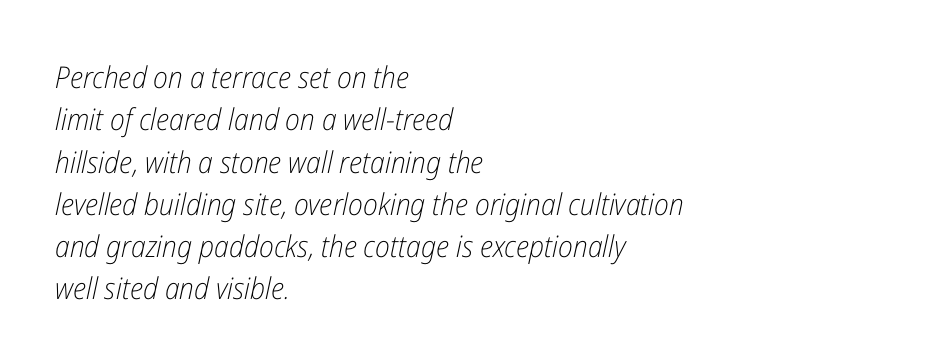
{"italic": "yes", "lean": "right", "slant_degrees": 12, "bold": "no", "weight": "light", "width": "condensed", "stroke_contrast": "low", "x_height": "medium", "monospaced": "no", "underline": "no", "align": "left", "line_spacing": "normal", "line_spacing_ratio": 1.41, "letter_spacing": "normal", "letter_spacing_em": 0.0, "glyph_px": 30}
